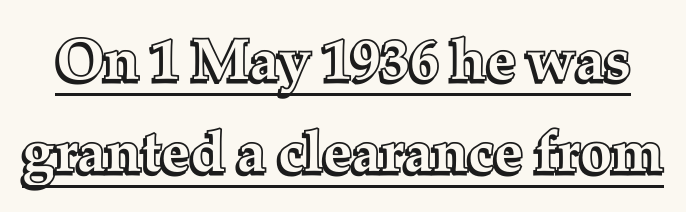
The image shows 58 px text type, upright; set normal line spacing (1.58x), normal letter spacing, underlined; a medium x-height.
